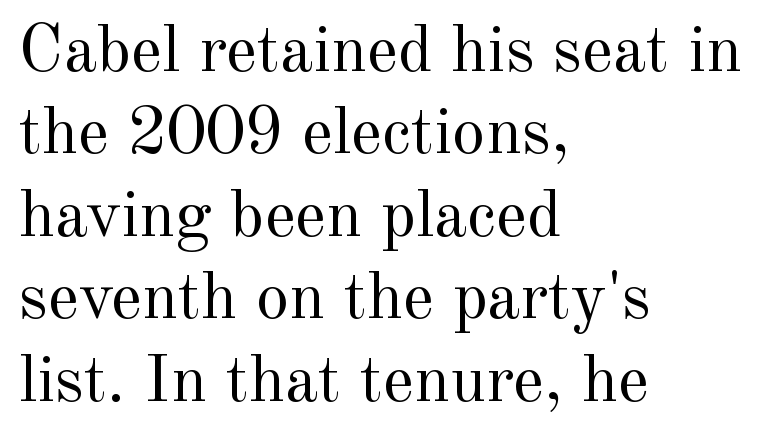
Q: Is the text bold? A: No.
Q: Is the text italic (slanted)? A: No, it is upright.
Q: Is the typeface a serif or a sans-serif typeface? A: Serif.
Q: Is the text underlined? A: No.
Q: How is the paragraph aligned? A: Left-aligned.
Q: Is the spacing between letters normal or unusually wide? A: Normal.
Q: Width (condensed, normal, or wide)? A: Normal.
Q: x-height? A: Small.
Q: Monospaced? A: No.
